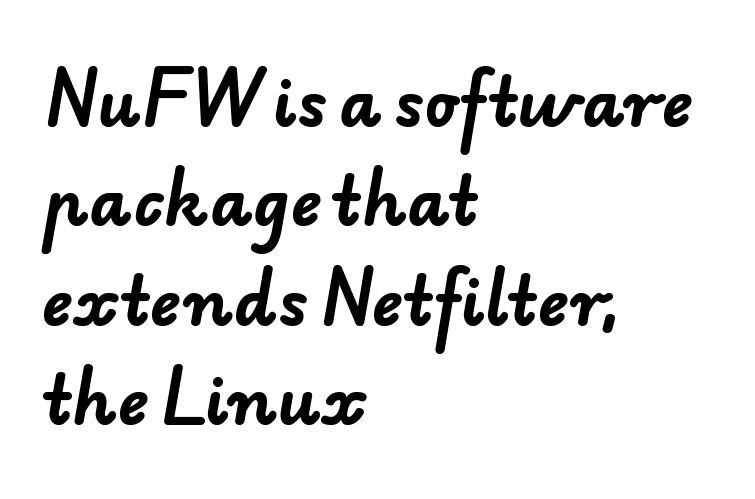
Q: Is the text bold? A: Yes.
Q: Is the typeface a serif or a sans-serif typeface? A: Sans-serif.
Q: Is the text underlined? A: No.
Q: How is the paragraph aligned? A: Left-aligned.
Q: Is the spacing between letters normal or unusually wide? A: Normal.
Q: Is the spacing between lines tight, normal or loose? A: Normal.
Q: Width (condensed, normal, or wide)? A: Normal.
Q: Stroke contrast? A: Low.
Q: x-height? A: Small.
Q: Monospaced? A: No.
